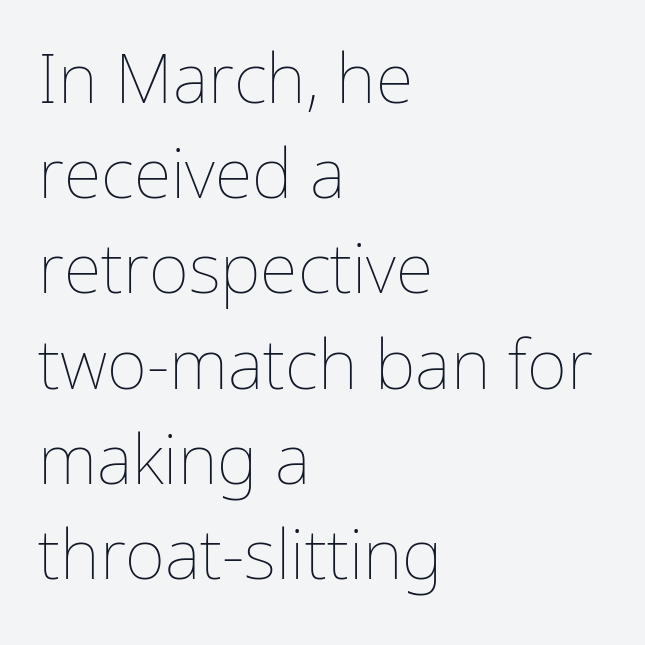
{"italic": "no", "bold": "no", "weight": "thin", "width": "normal", "stroke_contrast": "low", "x_height": "medium", "monospaced": "no", "underline": "no", "align": "left", "line_spacing": "normal", "line_spacing_ratio": 1.38, "letter_spacing": "normal", "letter_spacing_em": 0.0, "glyph_px": 69}
